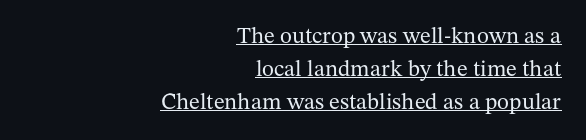
This rendering features underlined lettering. These lines stack with their right ends in a neat column. There is no visible air inserted between adjacent glyphs. Compared with typical paragraphs, the rows here are spaced about the same.
